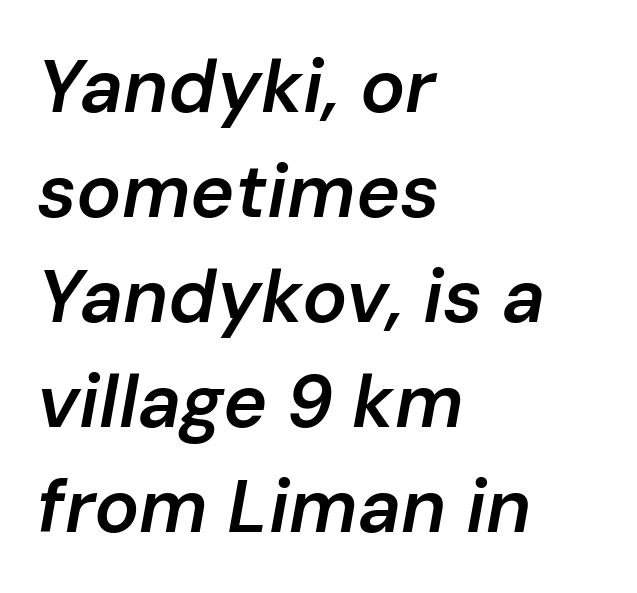
{"italic": "yes", "lean": "right", "slant_degrees": 10, "bold": "semi", "weight": "semibold", "width": "normal", "stroke_contrast": "low", "x_height": "medium", "monospaced": "no", "underline": "no", "align": "left", "line_spacing": "normal", "line_spacing_ratio": 1.4, "letter_spacing": "normal", "letter_spacing_em": 0.0, "glyph_px": 75}
